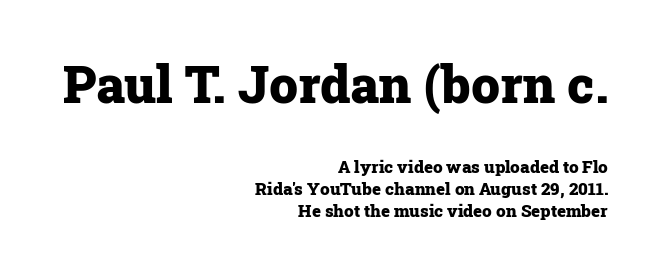
{"serif": "yes", "italic": "no", "bold": "yes", "weight": "heavy", "width": "normal", "stroke_contrast": "low", "x_height": "medium", "monospaced": "no", "underline": "no", "align": "right", "line_spacing": "normal", "line_spacing_ratio": 1.28, "letter_spacing": "normal", "letter_spacing_em": 0.0, "larger_block": "first", "size_ratio": 3.0, "glyph_px": 51}
